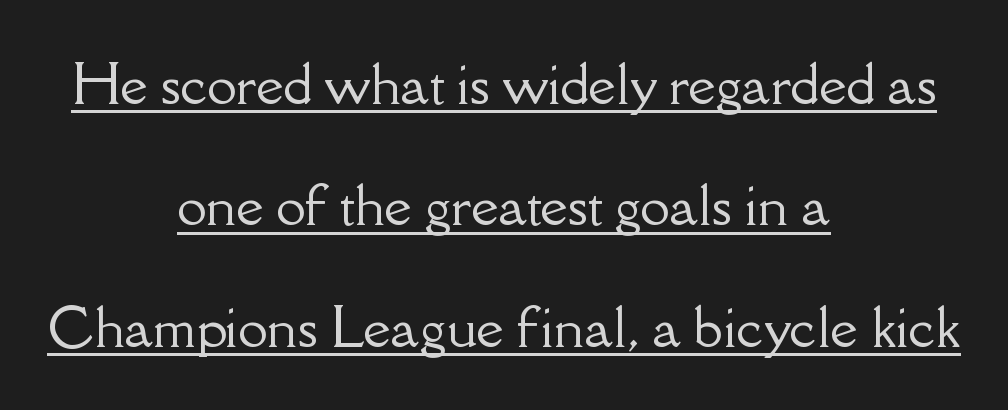
A roman cut, with each character standing at attention. Underlining? Definitely there. Letterform terminals end in serifs throughout the passage. Alignment: centered. The horizontal fit of the characters is conventional and even.
